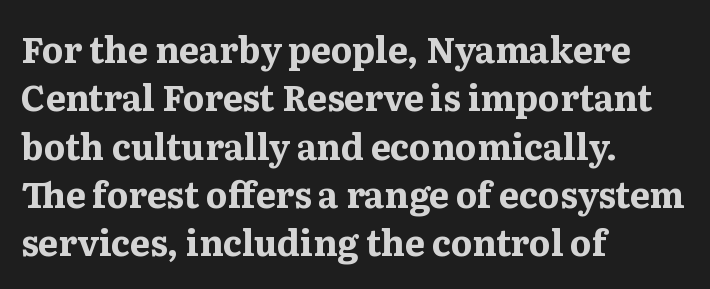
The image shows 35 px bold, wide serif type, upright; set left-aligned, normal line spacing (1.38x), normal letter spacing, not underlined; medium stroke contrast and a medium x-height.
